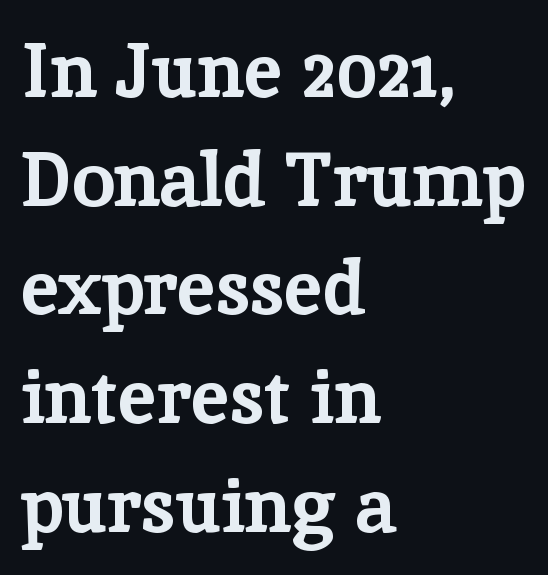
The image shows 76 px bold serif type, upright; set left-aligned, normal line spacing (1.43x), normal letter spacing, not underlined; low stroke contrast and a medium x-height.
